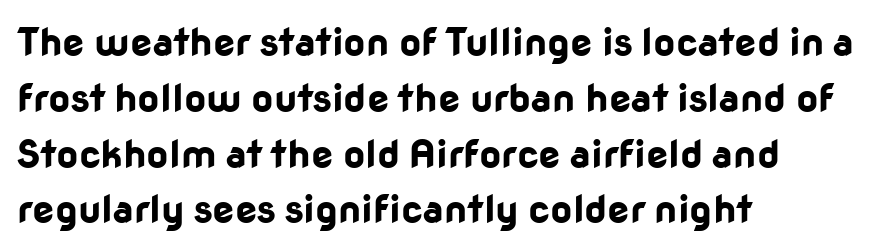
Upright lettering throughout. Reading down the block, your eye returns to a fixed left position each line. Compared with typical paragraphs, the rows here are spaced about the same. You could call the tracking neutral — neither tight nor loose. Has an underline been added? It has not.
